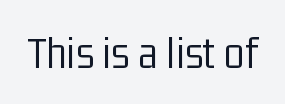
Weight class: somewhere from thin through regular. Italic: no, the glyphs are upright roman. Nobody touched the tracking dial on this one. Are there feet on the stems? There aren't — it's a sans. Letters rest on an invisible, unmarked baseline. You could not count columns in this text — the font is proportionally spaced.
